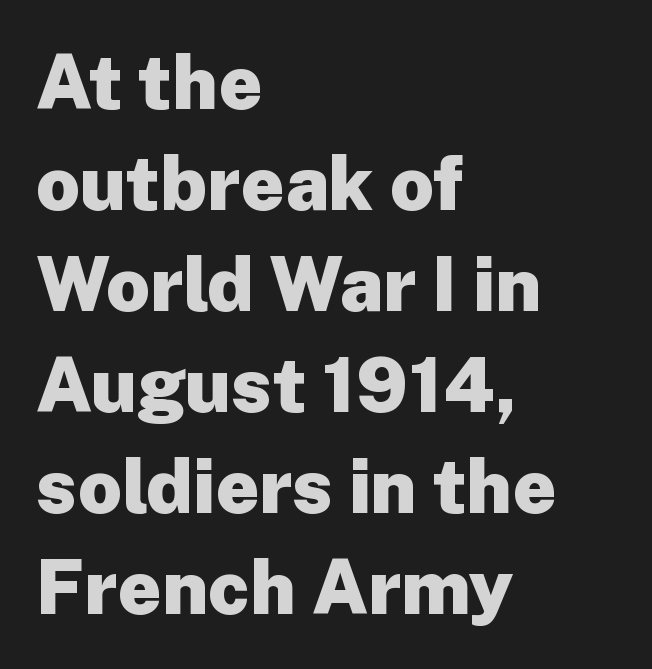
The image shows 76 px heavy sans-serif type, upright; set left-aligned, normal line spacing (1.33x), normal letter spacing, not underlined; low stroke contrast and a medium x-height.
